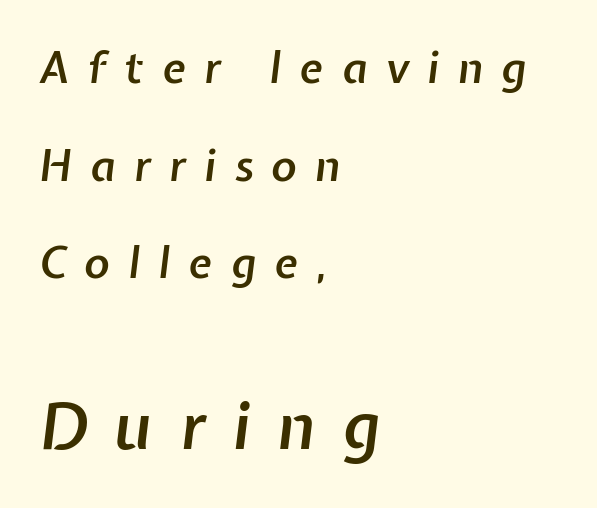
Does extra space separate the letters? Yes, quite a lot of it. The space between consecutive lines is lavish. A student would notice the bottom passage is typeset larger than what precedes it. The foot of each line stays bare and open. Does the copy run flush right? No — it runs flush left. The sample has been set in demibold, a notch under bold.
